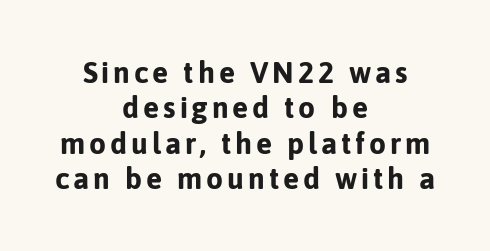
The specimen reads as upright at a glance. Stroke thickness is high; the sample reads as a true bold. The glyphs in this specimen are sans serif. The paragraph shown floats in the horizontal middle. These lines are rendered in a variable-pitch font.
